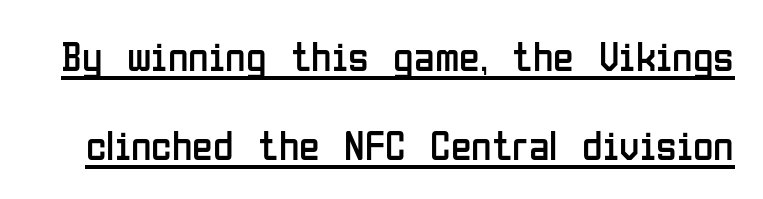
The image shows 42 px regular-weight, condensed sans-serif type, upright; set loose line spacing (2.12x), normal letter spacing, underlined; low stroke contrast and a medium x-height.
